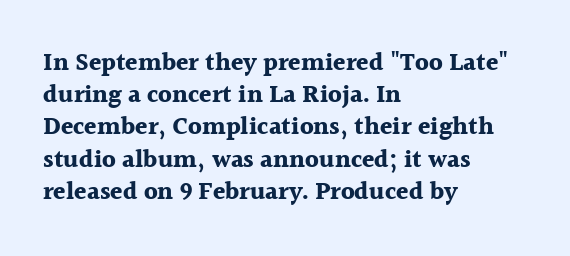
The lines sit at an ordinary, default distance from one another. Italic? Not at all — the glyphs are vertical. This rendering leaves character spacing at its baseline value. A student would call this left alignment; a typographer would say flush left, rag right.
